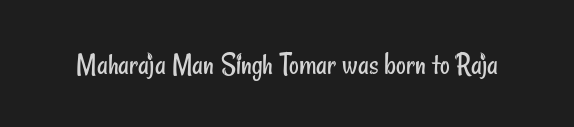
No heavy texture on the line: the type isn't bold. I'd call this a sans setting — the letters go barefoot. Check under the words: just untouched page. Here the designer chose a conventional face with non-uniform glyph widths. Students, note that the glyphs here touch the page at normal intervals.
